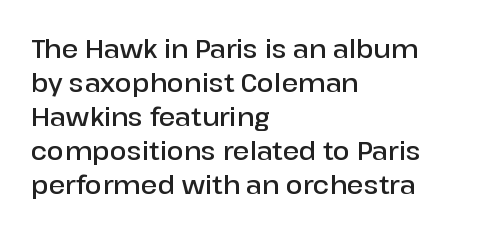
Do the letters lean? They stand straight. Set as a demibold, roughly 600 on the weight scale. Interline gaps are of average width in this sample. Has an underline been added? It has not. In CSS terms this would be text-align: left. The passage shown has conventional tracking throughout.
